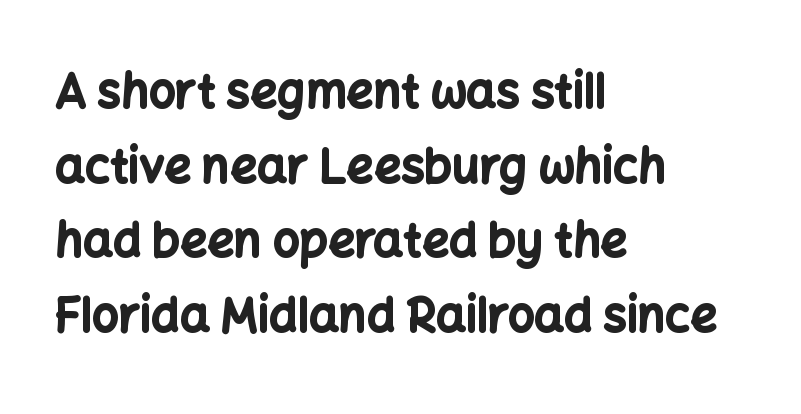
Q: Is the text bold? A: Yes.
Q: Is the text italic (slanted)? A: No, it is upright.
Q: Is the typeface a serif or a sans-serif typeface? A: Sans-serif.
Q: Is the text underlined? A: No.
Q: How is the paragraph aligned? A: Left-aligned.
Q: Is the spacing between letters normal or unusually wide? A: Normal.
Q: Is the spacing between lines tight, normal or loose? A: Normal.
Q: Width (condensed, normal, or wide)? A: Normal.
Q: Stroke contrast? A: Low.
Q: x-height? A: Medium.
Q: Monospaced? A: No.
